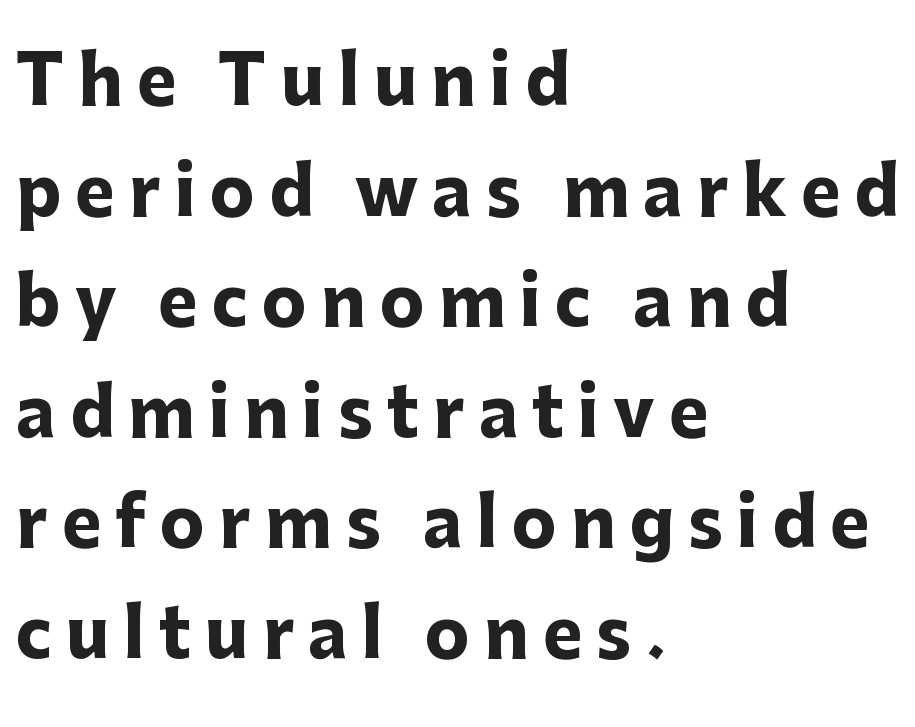
The image shows 67 px heavy sans-serif type, upright; set left-aligned, normal line spacing (1.65x), unusually wide letter spacing (+0.21 em), not underlined; low stroke contrast and a medium x-height.
